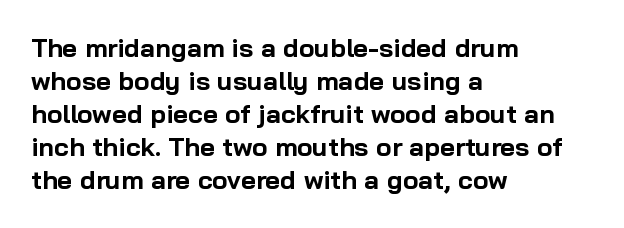
The image shows 26 px bold type, upright; set left-aligned, normal line spacing (1.27x), normal letter spacing, not underlined.
